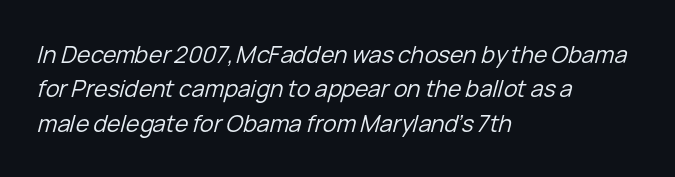
{"italic": "yes", "lean": "right", "slant_degrees": 15, "bold": "no", "underline": "no", "align": "left", "line_spacing": "normal", "line_spacing_ratio": 1.49, "letter_spacing": "normal", "letter_spacing_em": 0.0, "glyph_px": 23}
